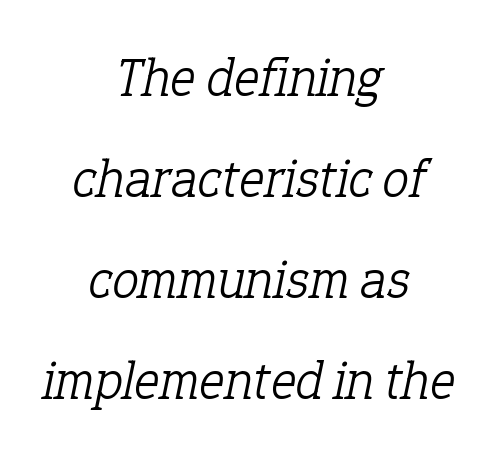
Centered paragraph, ragged on both sides. No word sits above an underline. In terms of letterspacing, this is plain default setting. Each letter keeps its own natural width here, so spacing adapts to shape.
